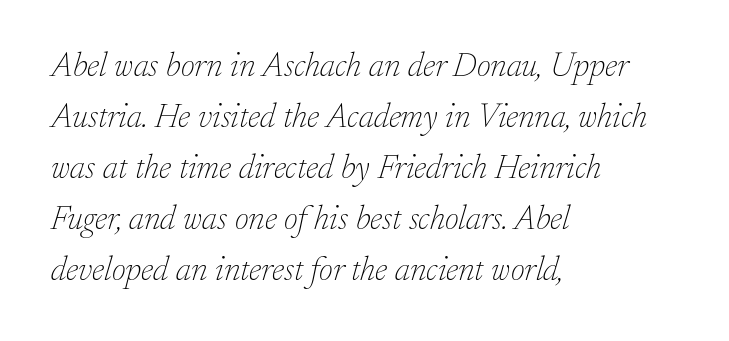
Q: Is the text bold? A: No.
Q: Is the text italic (slanted)? A: Yes, it leans right by about 17 degrees.
Q: Is the typeface a serif or a sans-serif typeface? A: Serif.
Q: Is the text underlined? A: No.
Q: How is the paragraph aligned? A: Left-aligned.
Q: Is the spacing between letters normal or unusually wide? A: Normal.
Q: Is the spacing between lines tight, normal or loose? A: Normal.
Q: Width (condensed, normal, or wide)? A: Normal.
Q: Stroke contrast? A: Low.
Q: x-height? A: Small.
Q: Monospaced? A: No.
